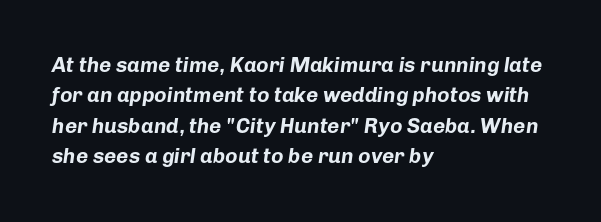
This sample keeps an unexceptional amount of space between lines. Caption: standard tracking, unaltered. Would a proofreader flag this as italicized? Yes. A student would call this left alignment; a typographer would say flush left, rag right.
